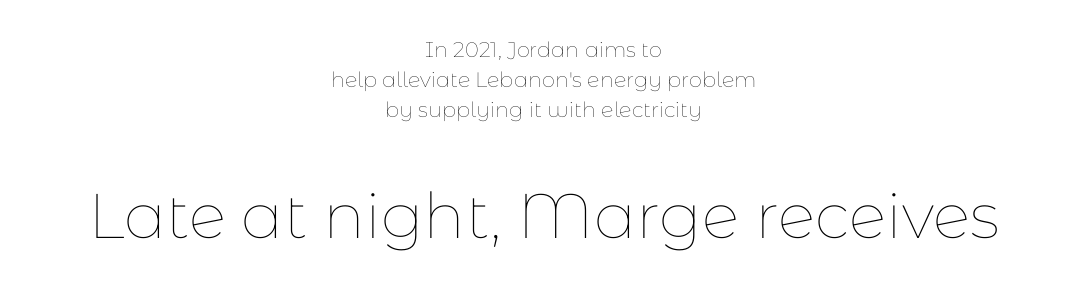
{"italic": "no", "bold": "no", "weight": "thin", "width": "normal", "stroke_contrast": "low", "x_height": "medium", "monospaced": "no", "underline": "no", "align": "center", "line_spacing": "normal", "line_spacing_ratio": 1.44, "letter_spacing": "normal", "letter_spacing_em": 0.0, "larger_block": "second", "size_ratio": 3.0, "glyph_px": 63}
